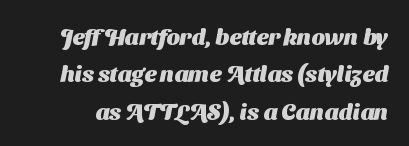
A normal amount of white space separates one row of letters from the next. Lines of text with bare space underneath. The line texture is even and compact thanks to regular tracking. Does the weight exceed regular? Yes, all the way to bold.
